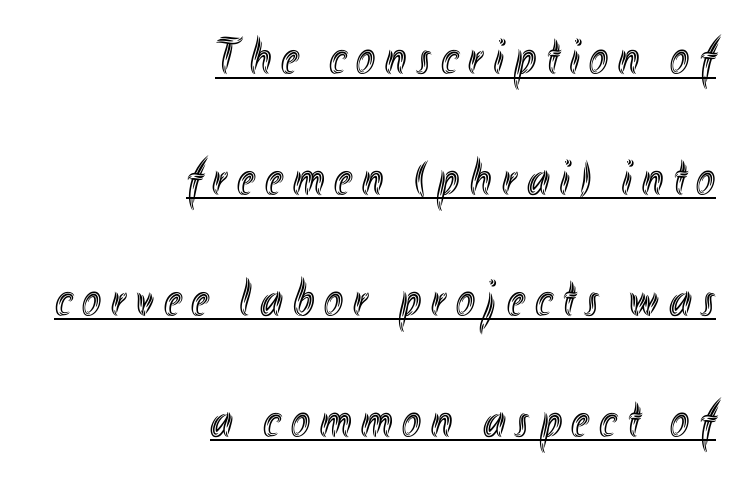
{"width": "condensed", "x_height": "small", "monospaced": "no", "underline": "yes", "align": "right", "line_spacing": "loose", "line_spacing_ratio": 2.37, "letter_spacing": "wide", "letter_spacing_em": 0.2, "glyph_px": 51}
